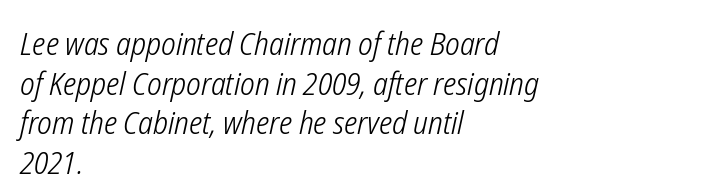
No heavy texture on the line: the type isn't bold. The face used here is proportionally spaced, like ordinary book or web type. Type without underlining. A typesetter would mark this as italic. Words appear dense and cohesive because spacing is normal. Casual observation: everything's shoved over to the left.
